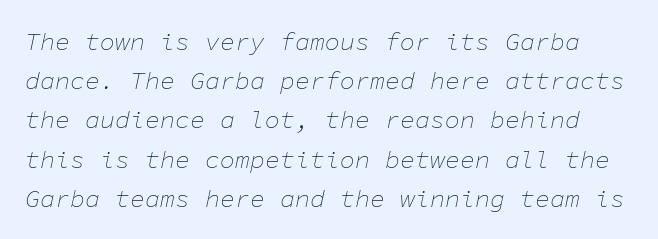
{"italic": "yes", "lean": "right", "slant_degrees": 11, "bold": "no", "underline": "no", "line_spacing": "normal", "line_spacing_ratio": 1.57, "letter_spacing": "normal", "letter_spacing_em": 0.0, "glyph_px": 25}
